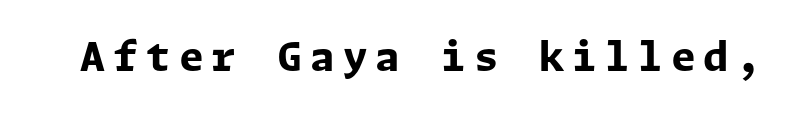
Observe the wide spacing: letters keep a clear distance from each other. Regarding serifs, this sample does without them. Unmarked baselines from the first word to the last. Unlike italic type, these characters show no tilt at all.
